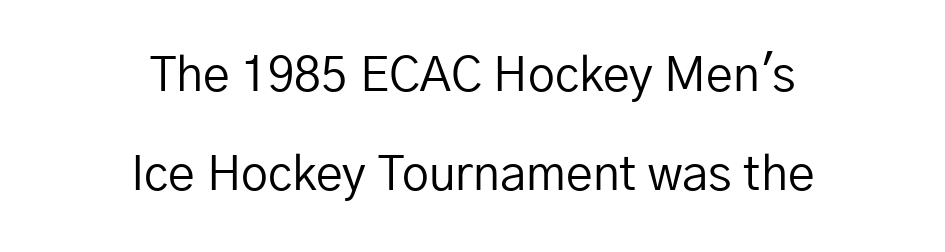
In terms of leading, this rendering errs on the spacious side. The passage shown is not underscored anywhere. Varying glyph widths throughout — classic text-font behaviour. You can tell from the bare stems that sans-serif type was used. Caption: standard tracking, unaltered.
